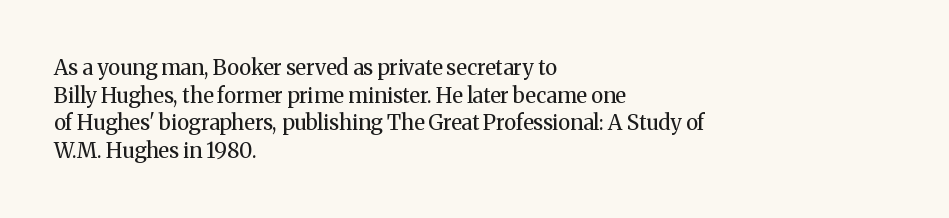
Teacher's note: observe the even left margin — that is flush-left alignment. The line texture is even and compact thanks to regular tracking. The lettering stays uniformly vertical, giving the passage a roman look. The baseline area is clear.
